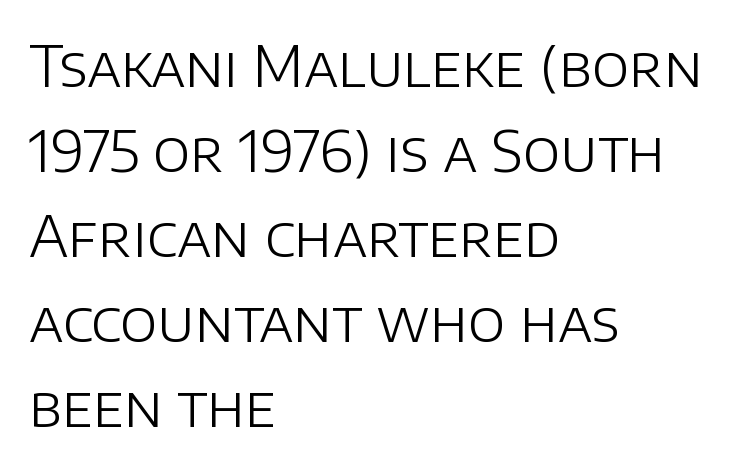
{"serif": "no", "italic": "no", "bold": "no", "weight": "light", "width": "normal", "stroke_contrast": "low", "x_height": "large", "monospaced": "no", "underline": "no", "align": "left", "line_spacing": "normal", "line_spacing_ratio": 1.52, "letter_spacing": "normal", "letter_spacing_em": 0.0, "glyph_px": 56}
